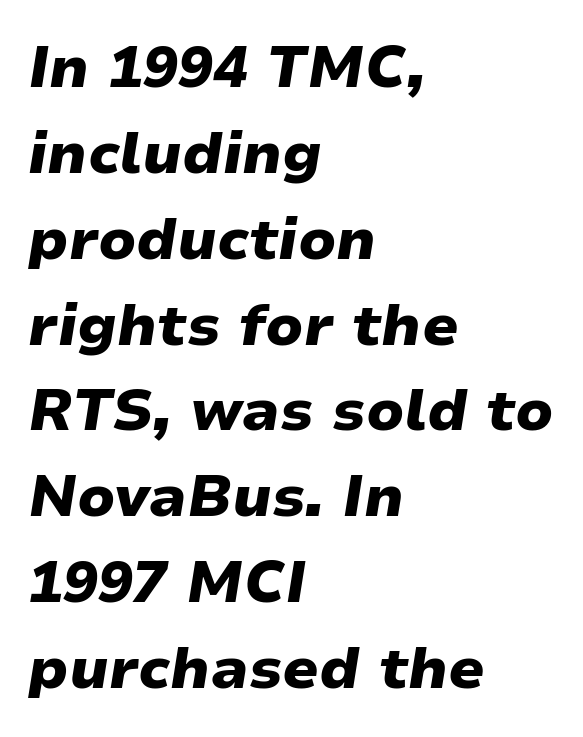
Q: Is the text bold? A: Yes.
Q: Is the text italic (slanted)? A: Yes, it leans right by about 9 degrees.
Q: Is the text underlined? A: No.
Q: How is the paragraph aligned? A: Left-aligned.
Q: Is the spacing between letters normal or unusually wide? A: Normal.
Q: Is the spacing between lines tight, normal or loose? A: Normal.
Q: Width (condensed, normal, or wide)? A: Wide.
Q: Stroke contrast? A: Low.
Q: x-height? A: Medium.
Q: Monospaced? A: No.
